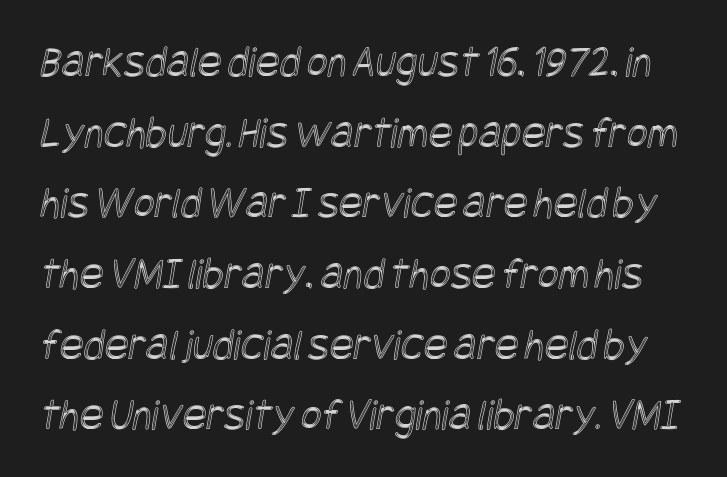
The image shows 45 px condensed type; set normal line spacing (1.57x), normal letter spacing, not underlined; a large x-height.
